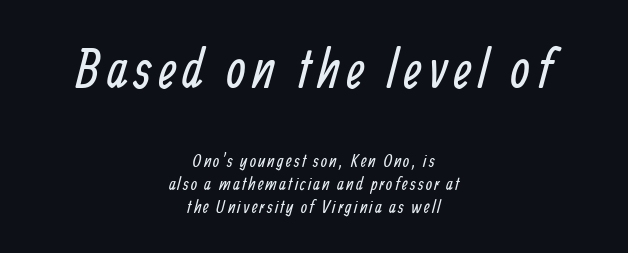
The image shows 55 px regular-weight, condensed sans-serif type; set centered, normal line spacing (1.27x), not underlined; the first (top) block is 3.06x larger; low stroke contrast and a medium x-height.
